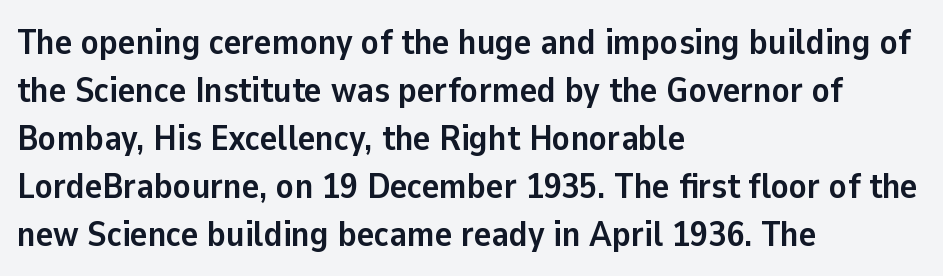
{"serif": "no", "italic": "no", "bold": "yes", "weight": "semibold", "width": "normal", "stroke_contrast": "low", "x_height": "medium", "monospaced": "no", "underline": "no", "align": "left", "line_spacing": "normal", "line_spacing_ratio": 1.33, "letter_spacing": "normal", "letter_spacing_em": 0.0, "glyph_px": 36}
